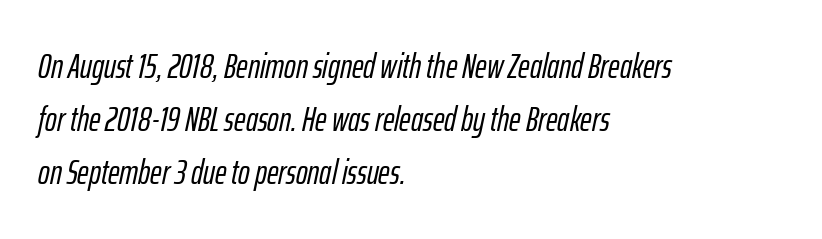
The image shows 35 px condensed type, italic (leaning right); set left-aligned, normal line spacing (1.52x), normal letter spacing, not underlined; low stroke contrast and a medium x-height.
